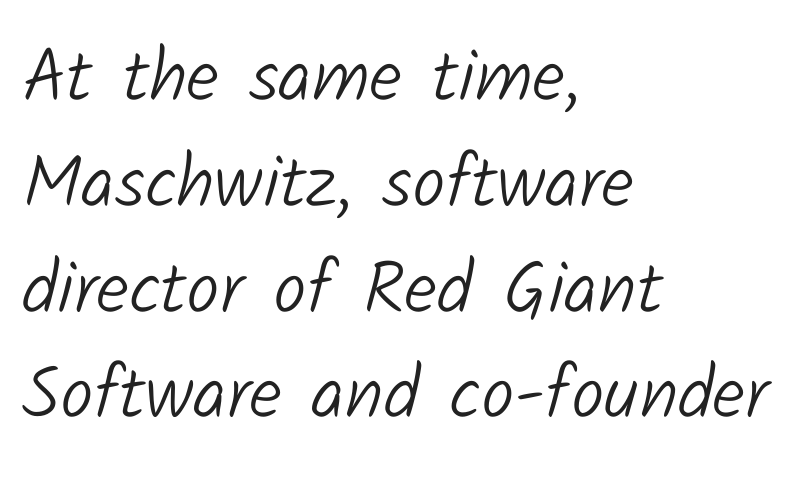
Weight: not bold — regular or lighter. Spacing verdict: proportional, widths tailored to each character. Type style note: lacks serifs. Compared with typical paragraphs, the rows here are spaced about the same. This rendering uses left alignment, leaving the right contour irregular.
